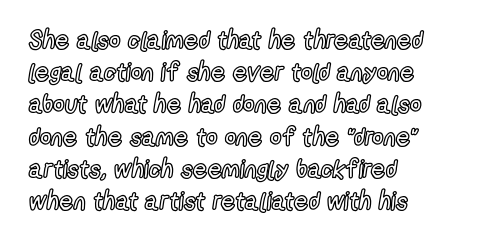
{"underline": "no", "align": "left", "line_spacing": "normal", "line_spacing_ratio": 1.29, "letter_spacing": "normal", "letter_spacing_em": 0.0, "glyph_px": 25}
